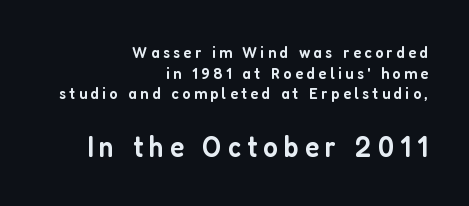
The face used here is proportionally spaced, like ordinary book or web type. What kind of face is this? One without serifs — a sans. This rendering uses right alignment, leaving the left contour irregular. The space beneath each line is pristine and unruled. Honestly, the letter spacing is so wide it's the main thing you notice. Of the two passages, the one underneath uses the larger point size.
